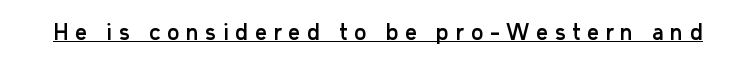
Q: Is the text italic (slanted)? A: No, it is upright.
Q: Is the text underlined? A: Yes.
Q: Is the spacing between letters normal or unusually wide? A: Unusually wide.
